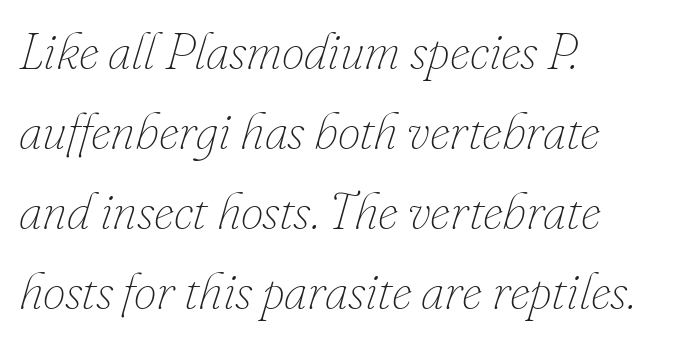
{"italic": "yes", "lean": "right", "slant_degrees": 16, "bold": "no", "weight": "thin", "width": "normal", "stroke_contrast": "low", "x_height": "small", "monospaced": "no", "underline": "no", "align": "left", "line_spacing": "normal", "line_spacing_ratio": 1.57, "letter_spacing": "normal", "letter_spacing_em": 0.0, "glyph_px": 51}
